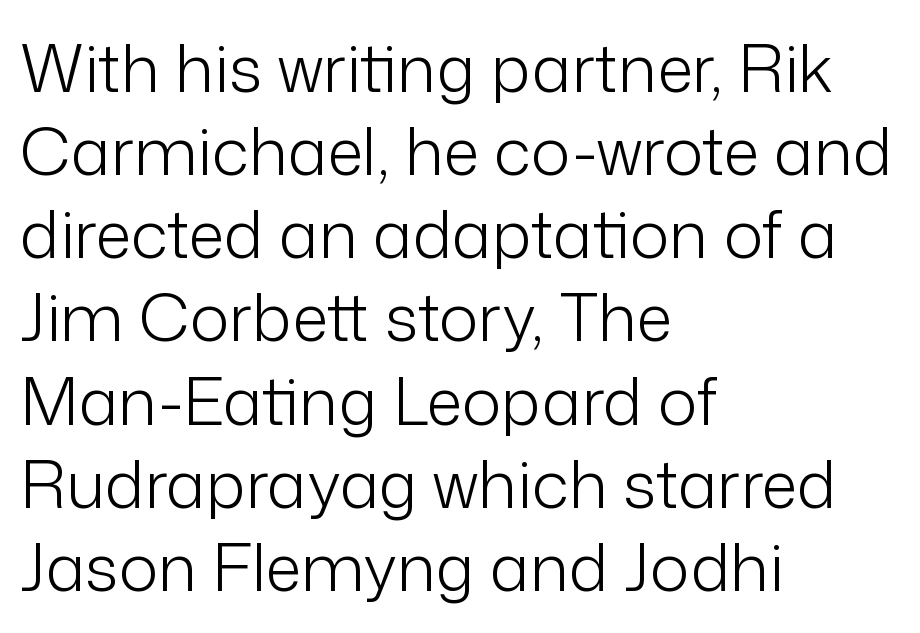
Default kerning and tracking; the words read as compact shapes. Caption: face not bold, strokes unweighted. Proportional: the letters do not fall into vertical columns. Regular leading. Left-aligned paragraph, ragged on the right. The passage shown is not underscored anywhere.
